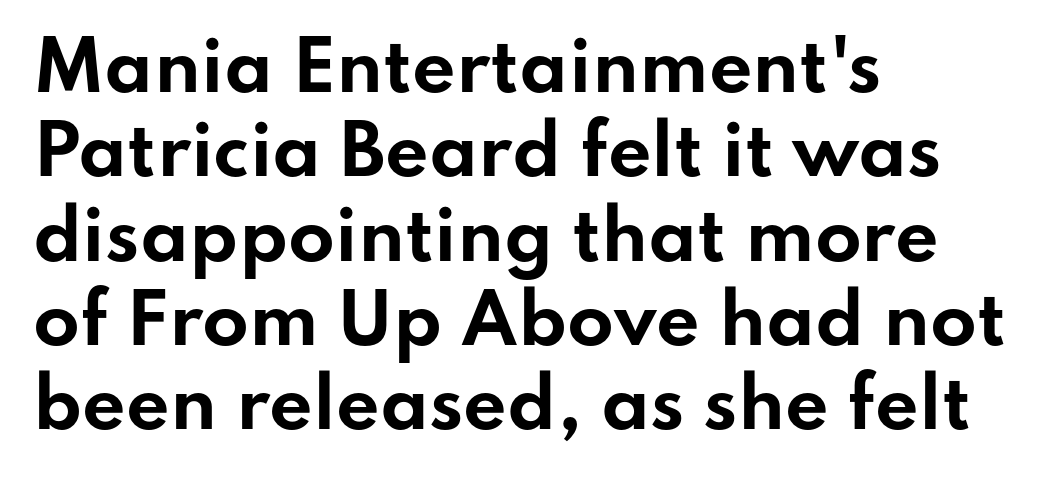
{"serif": "no", "italic": "no", "bold": "yes", "weight": "bold", "width": "wide", "stroke_contrast": "low", "x_height": "small", "monospaced": "no", "underline": "no", "align": "left", "line_spacing_ratio": 1.24, "letter_spacing": "normal", "letter_spacing_em": 0.0, "glyph_px": 68}
